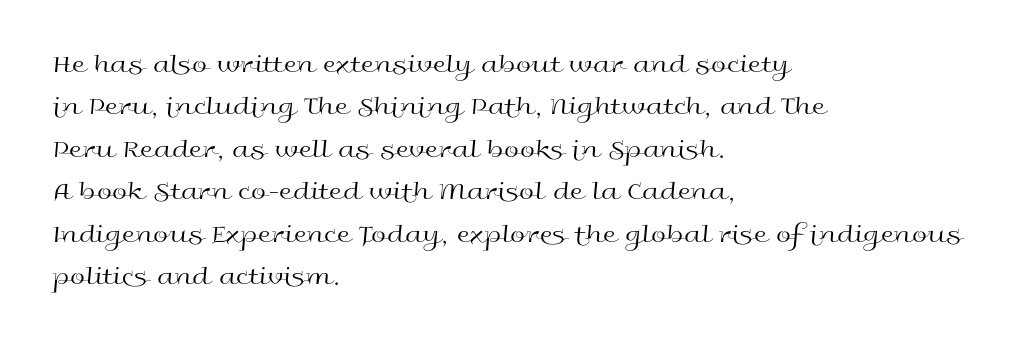
Q: Is the text bold? A: No.
Q: Is the text italic (slanted)? A: No, it is upright.
Q: Is the text underlined? A: No.
Q: How is the paragraph aligned? A: Left-aligned.
Q: Is the spacing between letters normal or unusually wide? A: Normal.
Q: Is the spacing between lines tight, normal or loose? A: Normal.
